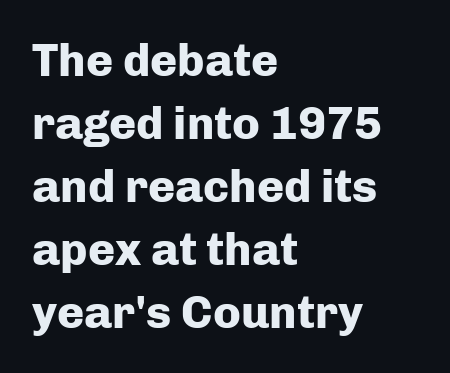
The image shows 46 px heavy sans-serif type, upright; set left-aligned, normal line spacing (1.37x), normal letter spacing, not underlined; low stroke contrast and a medium x-height.
